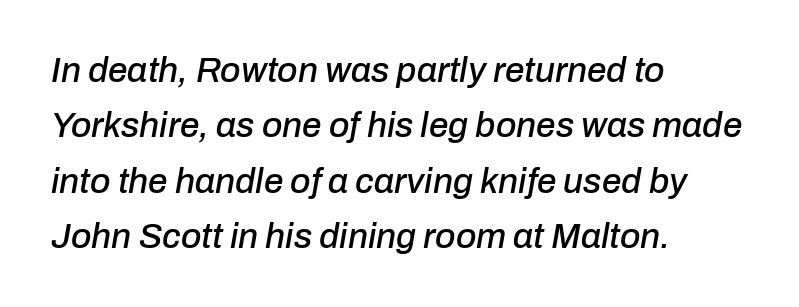
Q: Is the text italic (slanted)? A: Yes, it leans right by about 10 degrees.
Q: Is the text underlined? A: No.
Q: How is the paragraph aligned? A: Left-aligned.
Q: Is the spacing between letters normal or unusually wide? A: Normal.
Q: Is the spacing between lines tight, normal or loose? A: Normal.
Q: Width (condensed, normal, or wide)? A: Normal.
Q: Stroke contrast? A: Low.
Q: x-height? A: Medium.
Q: Monospaced? A: No.
